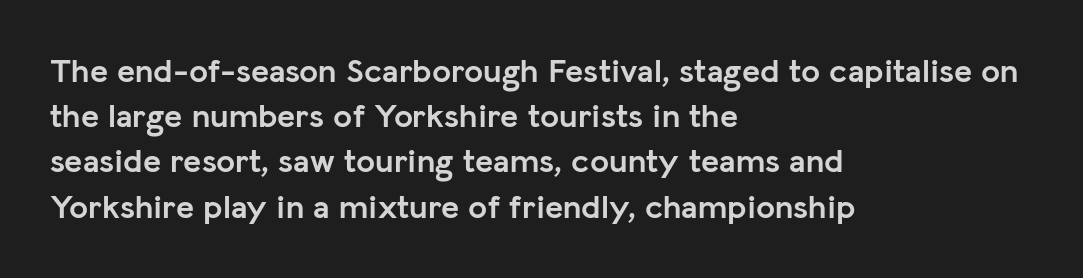
{"serif": "no", "italic": "no", "bold": "yes", "weight": "semibold", "width": "normal", "stroke_contrast": "low", "x_height": "medium", "monospaced": "no", "underline": "no", "align": "left", "line_spacing": "normal", "line_spacing_ratio": 1.33, "letter_spacing": "normal", "letter_spacing_em": 0.0, "glyph_px": 34}
